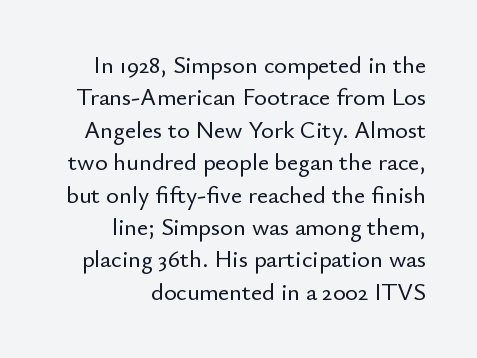
Q: Is the text italic (slanted)? A: No, it is upright.
Q: Is the text underlined? A: No.
Q: How is the paragraph aligned? A: Right-aligned.
Q: Is the spacing between letters normal or unusually wide? A: Normal.
Q: Is the spacing between lines tight, normal or loose? A: Normal.
